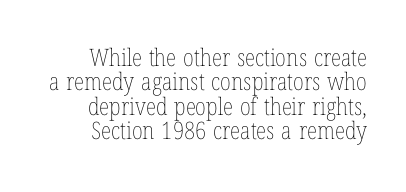
The vertical gap from one line to the next is small. Vertical strokes here are truly vertical. Glyph-to-glyph distance matches everyday printed text. Bold? No — there's no thickening of the strokes.
